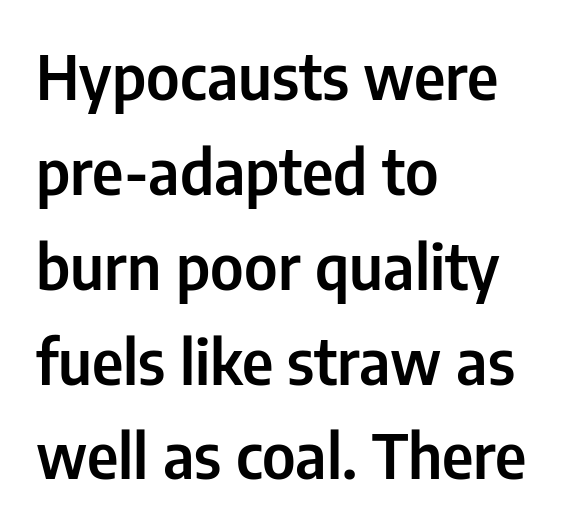
The image shows 62 px condensed sans-serif type, upright; set left-aligned, normal line spacing (1.53x), normal letter spacing, not underlined; low stroke contrast and a medium x-height.
